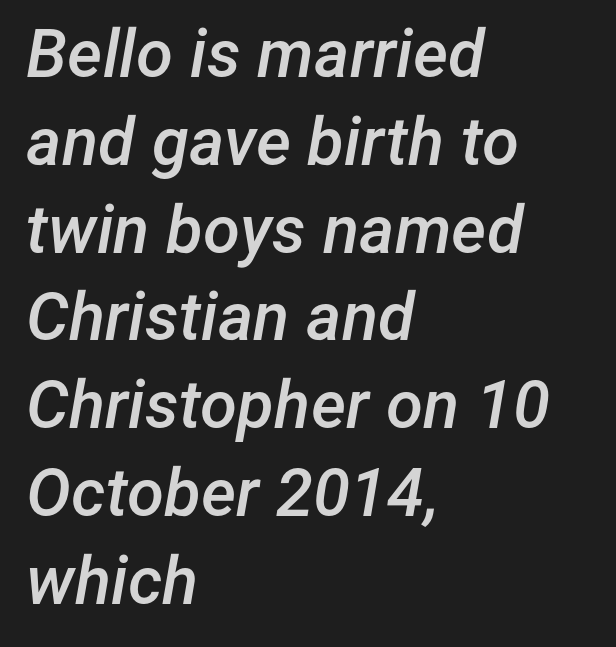
The image shows 67 px semibold type, italic (leaning right); set left-aligned, normal line spacing (1.31x), normal letter spacing, not underlined; low stroke contrast and a medium x-height.
